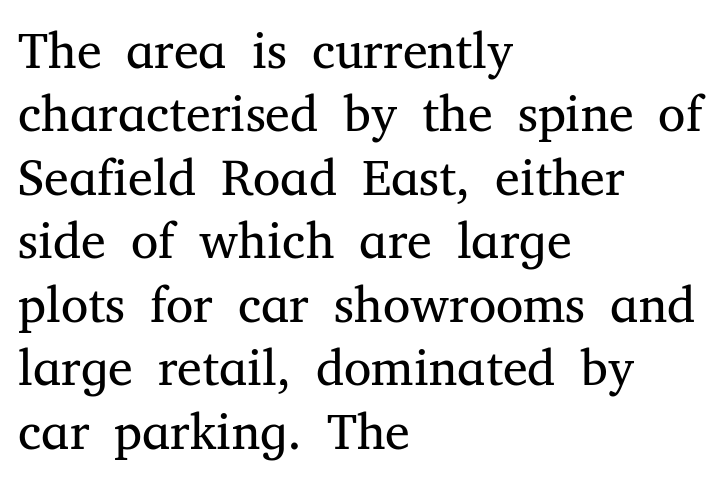
{"serif": "yes", "italic": "no", "bold": "no", "weight": "regular", "width": "normal", "stroke_contrast": "medium", "x_height": "medium", "monospaced": "no", "underline": "no", "align": "left", "line_spacing": "normal", "line_spacing_ratio": 1.27, "letter_spacing": "normal", "letter_spacing_em": 0.0, "glyph_px": 50}
